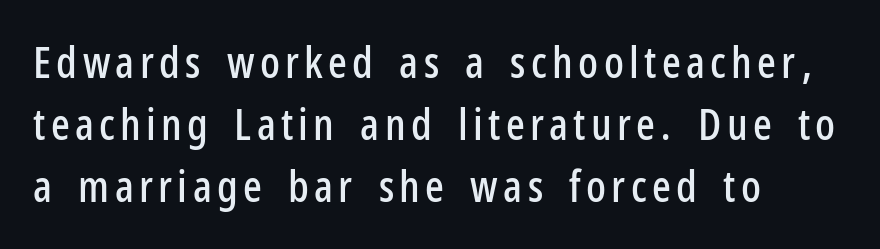
The image shows 44 px condensed sans-serif type, upright; set left-aligned, normal line spacing (1.41x), not underlined; low stroke contrast and a medium x-height.
